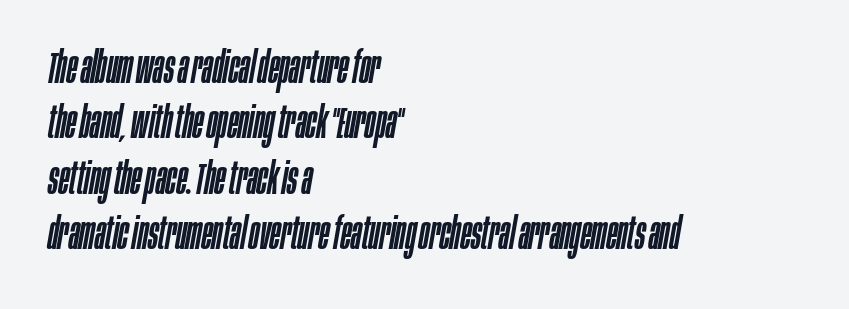
The image shows 44 px condensed type, italic (leaning right); set left-aligned, normal line spacing (1.26x), normal letter spacing, not underlined; low stroke contrast and a large x-height.
